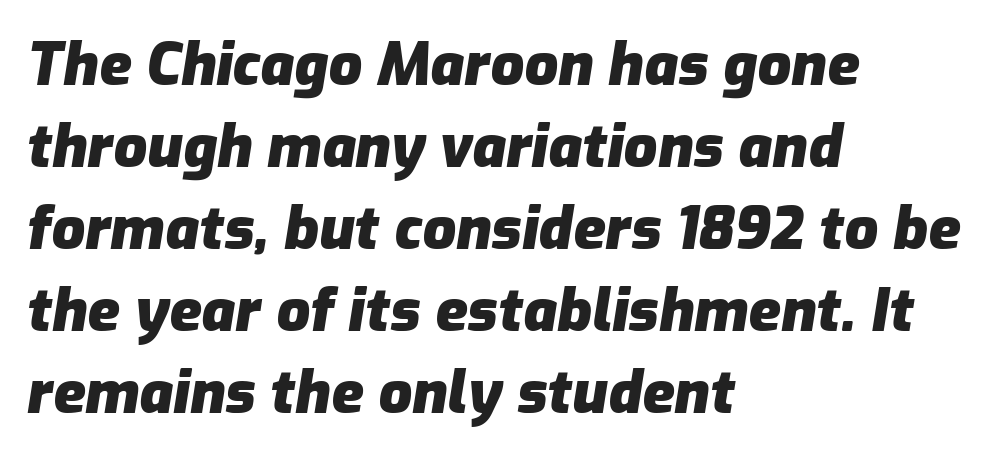
Q: Is the text bold? A: Yes.
Q: Is the text italic (slanted)? A: Yes, it leans right by about 9 degrees.
Q: Is the text underlined? A: No.
Q: How is the paragraph aligned? A: Left-aligned.
Q: Is the spacing between letters normal or unusually wide? A: Normal.
Q: Is the spacing between lines tight, normal or loose? A: Normal.
Q: Width (condensed, normal, or wide)? A: Normal.
Q: Stroke contrast? A: Low.
Q: x-height? A: Medium.
Q: Monospaced? A: No.
